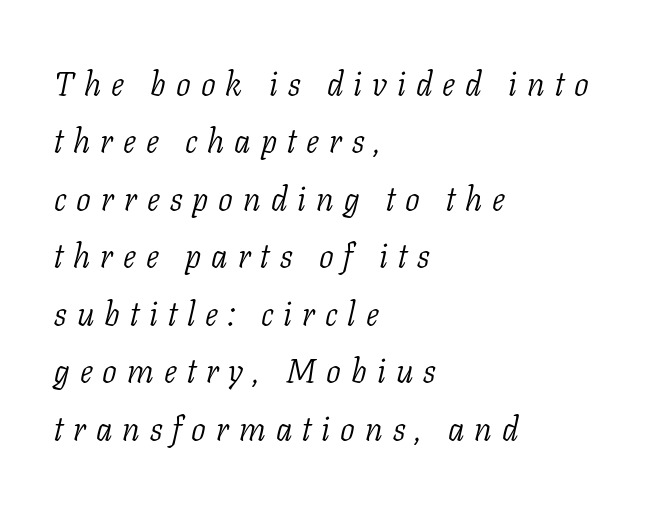
Is this a fixed-width face? No — the glyphs have proportional, varying widths. The tracking reads as deliberately expanded to a designer's eye. The letterforms sit at book weight or below. Line beginnings align vertically; line endings do not. Emphasis-style slanted type is in use. Note: serifs present on the glyphs.
